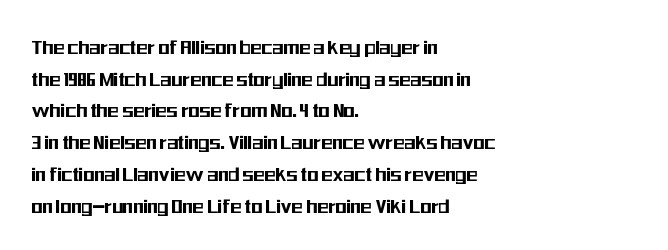
Q: Is the text italic (slanted)? A: No, it is upright.
Q: Is the text underlined? A: No.
Q: How is the paragraph aligned? A: Left-aligned.
Q: Is the spacing between letters normal or unusually wide? A: Normal.
Q: Is the spacing between lines tight, normal or loose? A: Normal.
